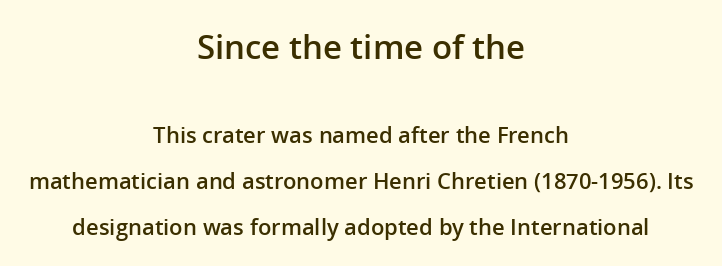
{"serif": "no", "italic": "no", "bold": "semi", "weight": "semibold", "width": "normal", "stroke_contrast": "low", "x_height": "medium", "monospaced": "no", "underline": "no", "align": "center", "line_spacing": "loose", "line_spacing_ratio": 2.1, "letter_spacing": "normal", "letter_spacing_em": 0.0, "larger_block": "first", "size_ratio": 1.5, "glyph_px": 33}
